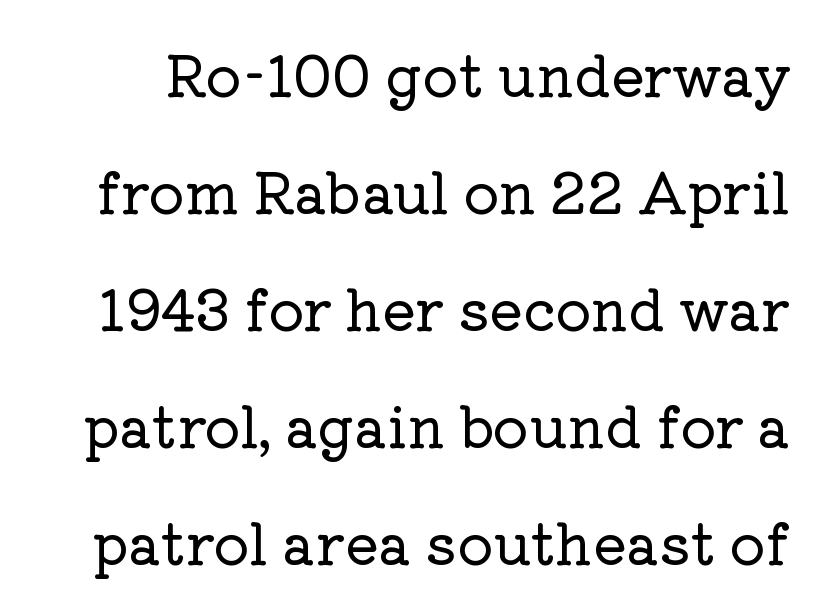
Here the designer chose a conventional face with non-uniform glyph widths. Look at the bottom of the vertical strokes: they flare into serifs here. Does the leading feel generous? Absolutely, it's lavish. How are the letters spaced? Ordinarily, with no added tracking. Letters rest on an invisible, unmarked baseline. Posture: upright roman.
